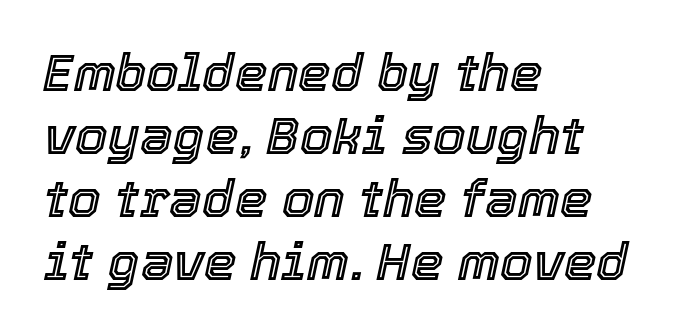
The image shows 52 px text type, italic (leaning right); set left-aligned, line spacing 1.21x, normal letter spacing, not underlined; a medium x-height.
